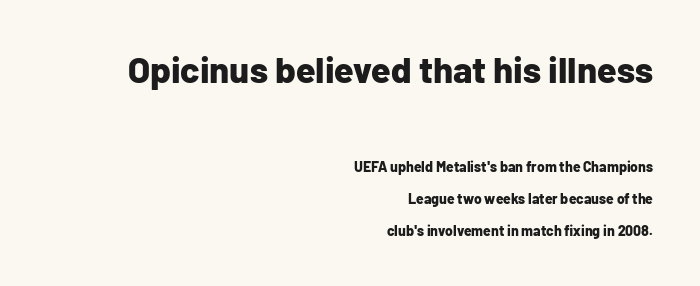
Q: Is the text bold? A: Yes.
Q: Is the text italic (slanted)? A: No, it is upright.
Q: Is the typeface a serif or a sans-serif typeface? A: Sans-serif.
Q: Is the text underlined? A: No.
Q: How is the paragraph aligned? A: Right-aligned.
Q: Is the spacing between letters normal or unusually wide? A: Normal.
Q: Is the spacing between lines tight, normal or loose? A: Loose.
Q: Which block of text is set in a larger size, the first (top) or the second (bottom)? A: The first (top) one.
Q: Width (condensed, normal, or wide)? A: Normal.
Q: Stroke contrast? A: Low.
Q: x-height? A: Medium.
Q: Monospaced? A: No.
